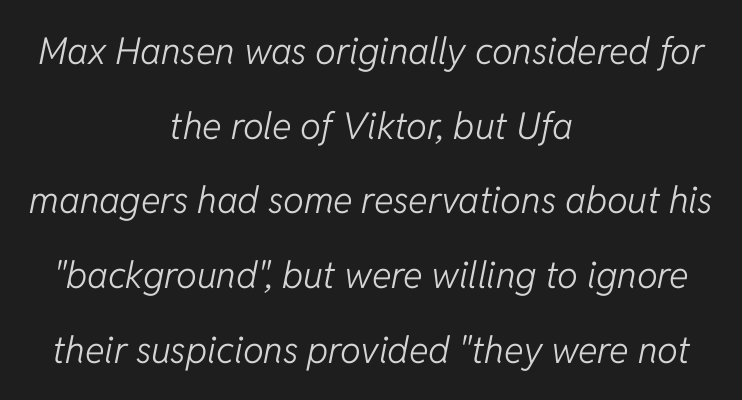
{"italic": "yes", "lean": "right", "slant_degrees": 11, "bold": "no", "weight": "light", "width": "normal", "stroke_contrast": "low", "x_height": "medium", "monospaced": "no", "underline": "no", "align": "center", "line_spacing": "loose", "line_spacing_ratio": 2.02, "letter_spacing": "normal", "letter_spacing_em": 0.0, "glyph_px": 37}
